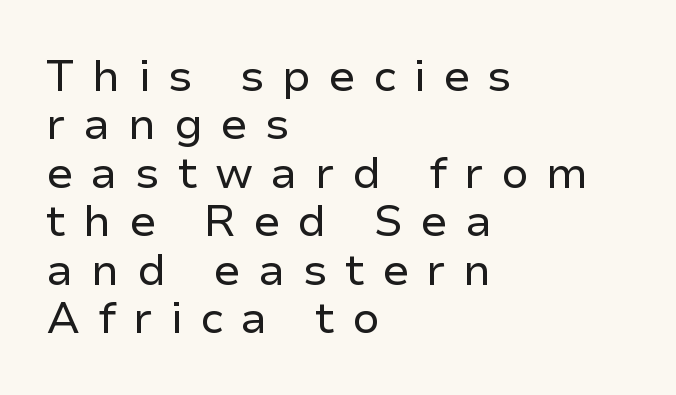
Are there feet on the stems? There aren't — it's a sans. Note the varied advance widths — an 'i' is clearly narrower than an 'm'. The text block is weighted toward the left margin, trailing off unevenly rightward. In terms of posture, this sample is upright.
